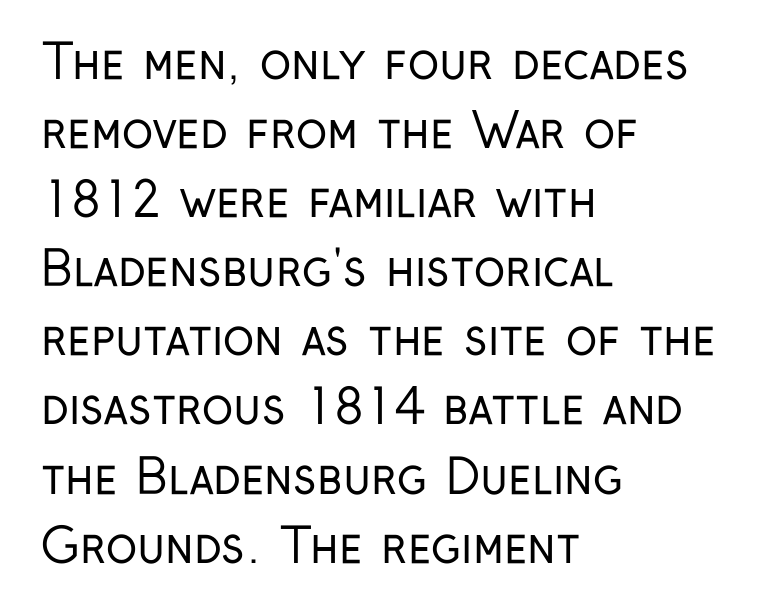
{"serif": "no", "italic": "no", "bold": "no", "weight": "regular", "width": "condensed", "stroke_contrast": "low", "x_height": "medium", "monospaced": "no", "underline": "no", "align": "left", "line_spacing": "normal", "line_spacing_ratio": 1.47, "letter_spacing": "normal", "letter_spacing_em": 0.0, "glyph_px": 47}
